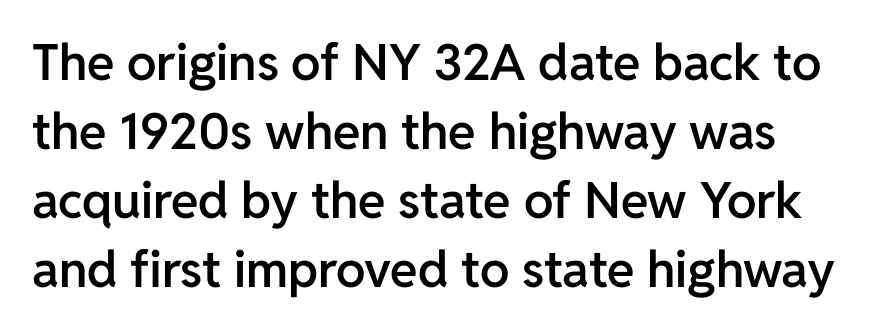
The image shows 50 px semibold sans-serif type, upright; set normal line spacing (1.38x), normal letter spacing, not underlined; low stroke contrast and a medium x-height.
